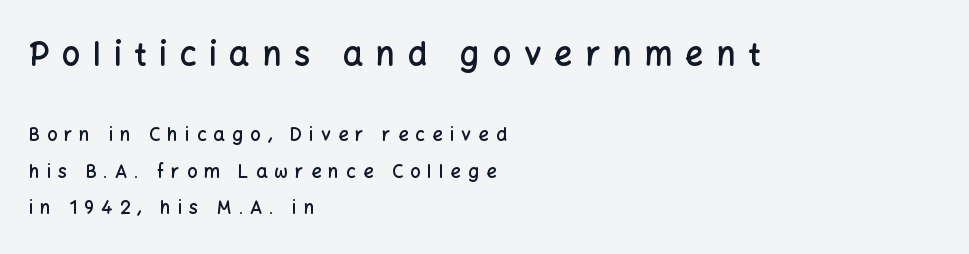
{"serif": "no", "italic": "no", "bold": "semi", "weight": "semibold", "width": "normal", "stroke_contrast": "low", "x_height": "medium", "monospaced": "no", "underline": "no", "align": "left", "line_spacing": "loose", "line_spacing_ratio": 2.04, "letter_spacing": "wide", "letter_spacing_em": 0.4, "larger_block": "first", "size_ratio": 1.78, "glyph_px": 32}
